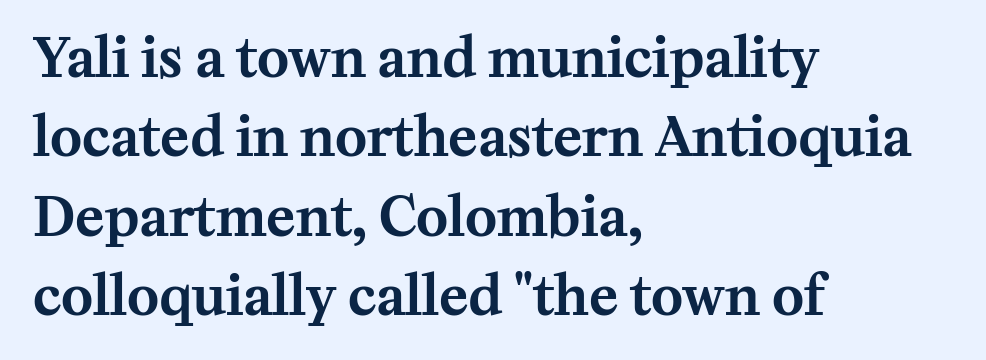
Italic? Not at all — the glyphs are vertical. Nobody touched the tracking dial on this one. Descender tails drop into unmarked territory. Stroke terminals: seriffed. The designer left line spacing at the default. The text block is weighted toward the left margin, trailing off unevenly rightward.
